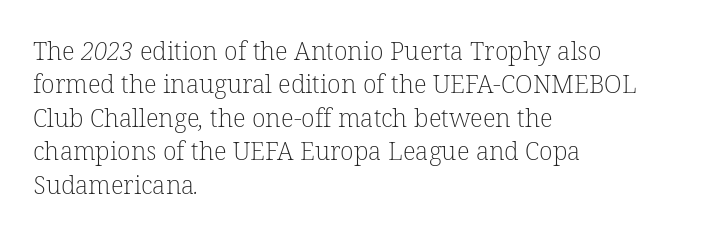
Q: Is the text bold? A: No.
Q: Is the text underlined? A: No.
Q: How is the paragraph aligned? A: Left-aligned.
Q: Is the spacing between letters normal or unusually wide? A: Normal.
Q: Is the spacing between lines tight, normal or loose? A: Normal.
